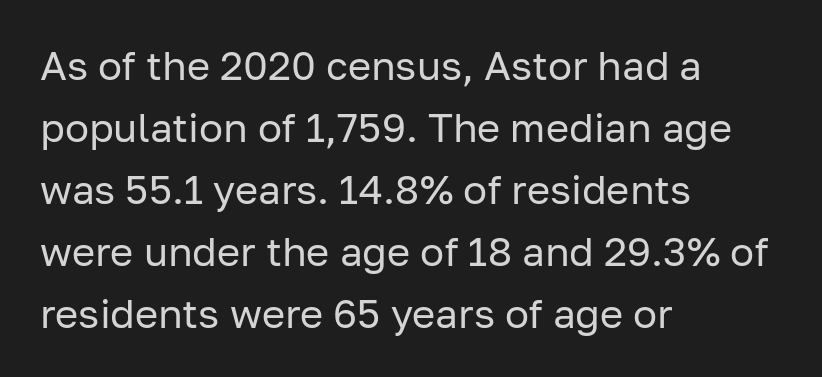
Here the glyphs are tracked normally, forming tight word shapes. You could not count columns in this text — the font is proportionally spaced. The letters look calm and open, with moderate or lighter stems. Plain, unruled lines of type. This block has exactly the height ordinary leading produces. Teacher's note: observe the even left margin — that is flush-left alignment.
